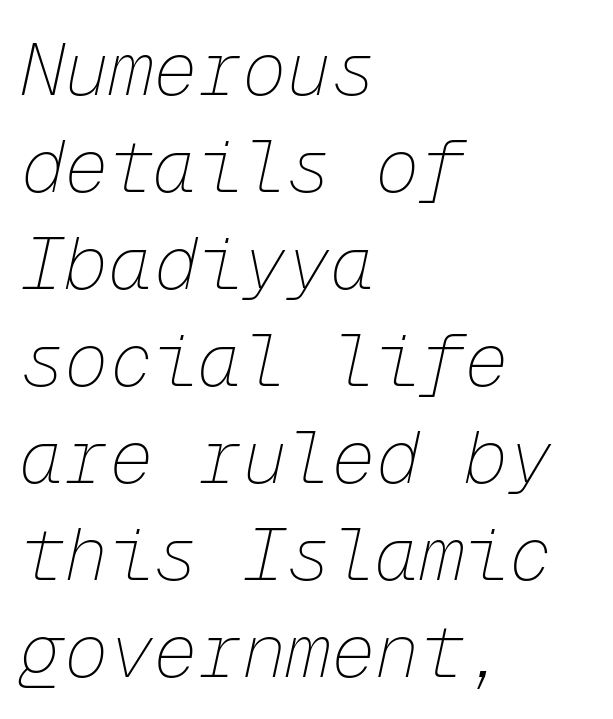
The string is rendered with underlining switched off. Is the stroke heavy? The answer is a plain regular-or-lighter. The text block is weighted toward the left margin, trailing off unevenly rightward. Is this a fixed-width face? Yes — each glyph sits in an identical cell.
